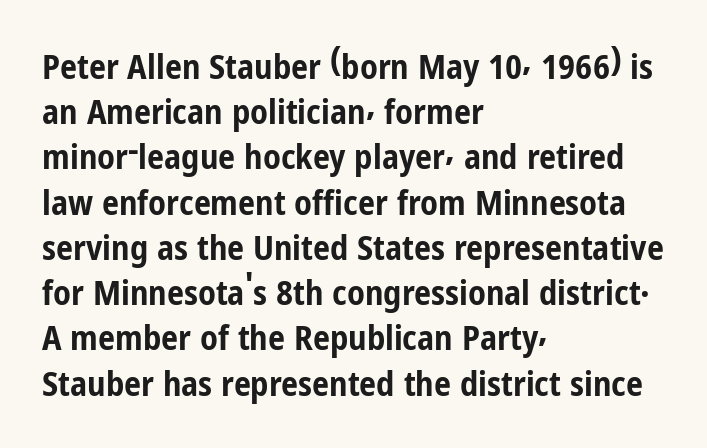
Q: Is the text bold? A: Yes.
Q: Is the text italic (slanted)? A: No, it is upright.
Q: Is the typeface a serif or a sans-serif typeface? A: Sans-serif.
Q: Is the text underlined? A: No.
Q: How is the paragraph aligned? A: Left-aligned.
Q: Is the spacing between letters normal or unusually wide? A: Normal.
Q: Is the spacing between lines tight, normal or loose? A: Normal.
Q: Width (condensed, normal, or wide)? A: Condensed.
Q: Stroke contrast? A: Low.
Q: x-height? A: Medium.
Q: Monospaced? A: No.
